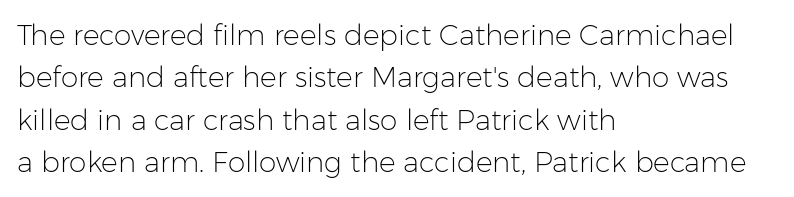
The image shows 28 px light sans-serif type, upright; set left-aligned, normal line spacing (1.51x), normal letter spacing, not underlined; low stroke contrast and a medium x-height.
